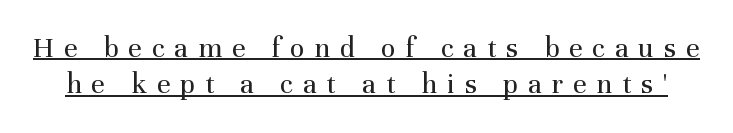
Weight: regular or lighter. Italic? Not at all — the glyphs are vertical. Unlike a clean sans, this face finishes its strokes with serifs. Inter-character spacing is expanded well beyond the font's built-in metrics. The face used here appears with an underline applied. These lines are rendered in a variable-pitch font.
